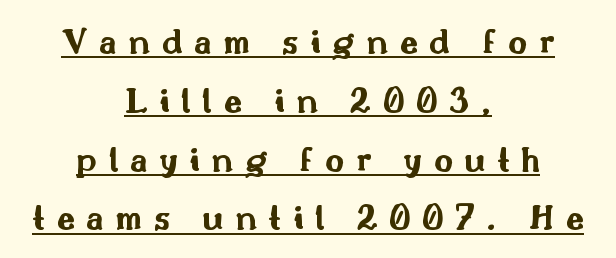
Q: Is the text bold? A: Yes.
Q: Is the text italic (slanted)? A: No, it is upright.
Q: Is the typeface a serif or a sans-serif typeface? A: Sans-serif.
Q: Is the text underlined? A: Yes.
Q: How is the paragraph aligned? A: Centered.
Q: Is the spacing between letters normal or unusually wide? A: Unusually wide.
Q: Is the spacing between lines tight, normal or loose? A: Normal.
Q: Width (condensed, normal, or wide)? A: Wide.
Q: Stroke contrast? A: Medium.
Q: x-height? A: Small.
Q: Monospaced? A: No.
